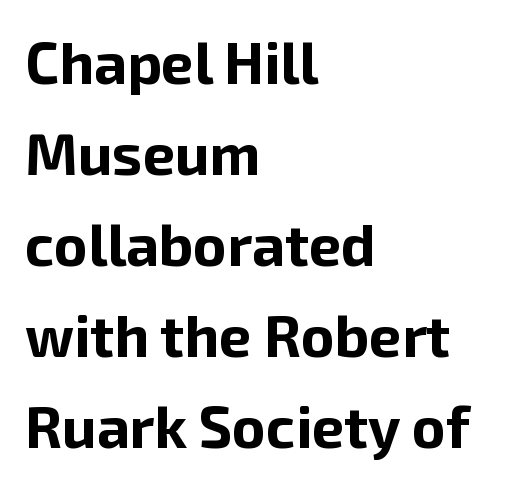
Baseline-to-baseline distance is the conventional proportion of letter height. Tall strokes in this sample are plumb rather than angled. The typeface chosen for these lines omits serifs. Standard letterfit; no display-style spreading of the glyphs. The face used here is proportionally spaced, like ordinary book or web type.
